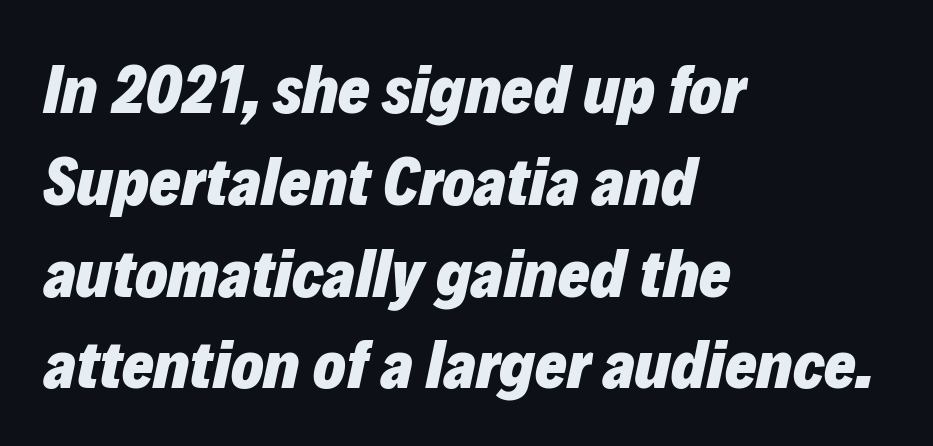
{"italic": "yes", "lean": "right", "slant_degrees": 12, "bold": "yes", "weight": "heavy", "width": "normal", "stroke_contrast": "low", "x_height": "medium", "monospaced": "no", "underline": "no", "align": "left", "line_spacing": "normal", "line_spacing_ratio": 1.35, "letter_spacing": "normal", "letter_spacing_em": 0.0, "glyph_px": 68}
